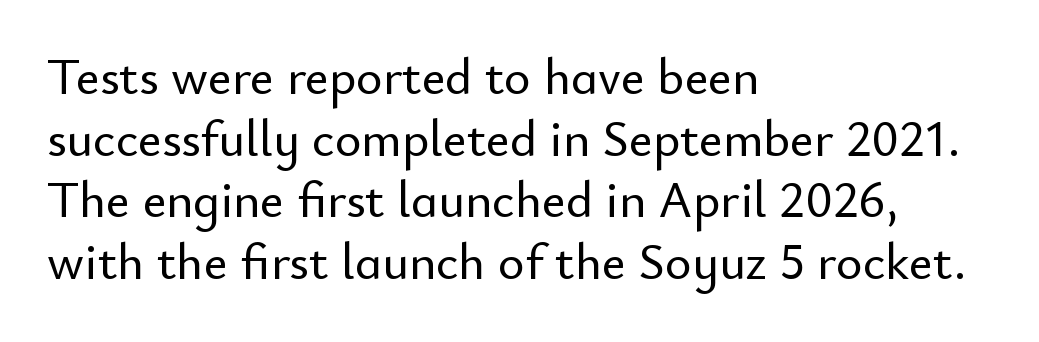
The image shows 51 px sans-serif type, upright; set left-aligned, line spacing 1.21x, normal letter spacing, not underlined; low stroke contrast and a small x-height.
